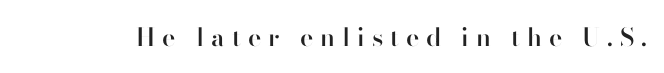
{"italic": "no", "bold": "semi", "underline": "no", "letter_spacing": "wide", "letter_spacing_em": 0.28, "glyph_px": 25}
